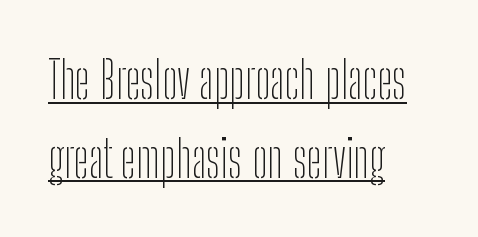
A typesetter would call this leading conventional body-copy spacing. This rendering features underlined lettering. Is this a heavy cut? Hardly; it is regular or lighter. Ordinary non-slanted type is in use. Caption: standard tracking, unaltered.
